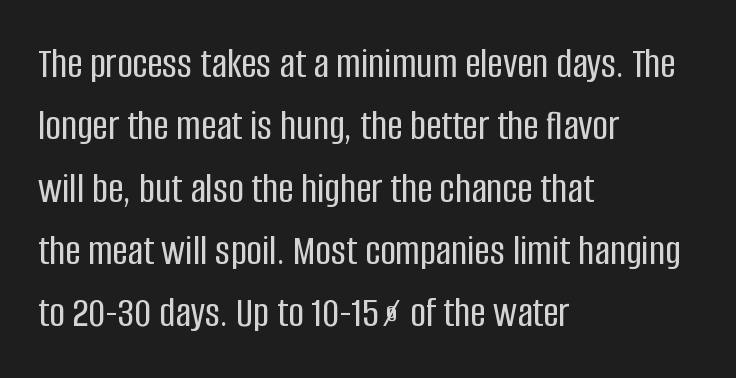
Is the letter spacing exaggerated? No — it looks like the ordinary default. Serif or sans? Sans — the stroke terminals are bare. Do the characters align in a grid? No, the font is proportional. Nobody drew a line under any word here. Casual observation: everything's shoved over to the left. Notice how descenders clear the ascenders below comfortably — that's standard leading.
